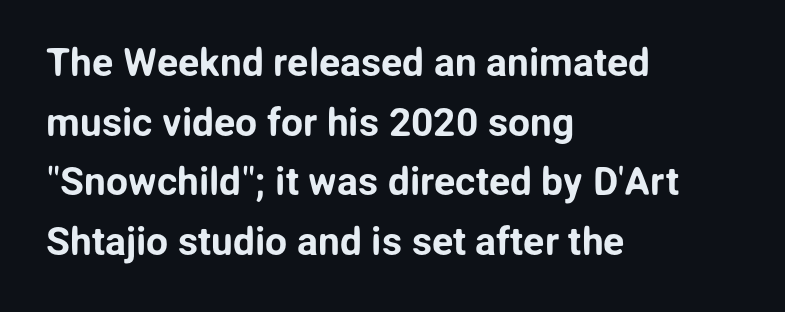
Proportional: the letters do not fall into vertical columns. Do the letters lean? They stand straight. Typeset ragged right — the left edge is the straight one. This is sans-serif lettering, the kind often seen on screens and signage. Each row of text sits above clean, open space. Observe the ordinary spacing: letters are neighbours, not strangers.
